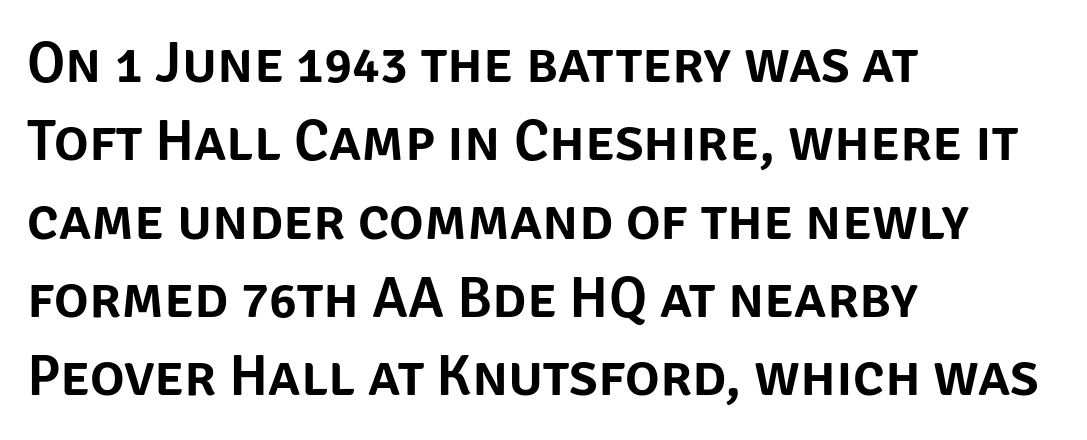
The image shows 58 px sans-serif type, upright; set left-aligned, normal line spacing (1.35x), normal letter spacing, not underlined; low stroke contrast and a large x-height.
